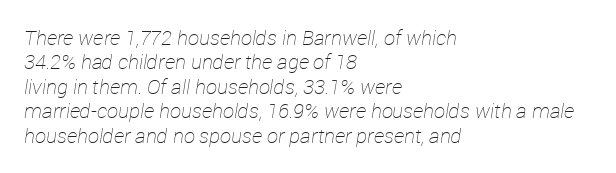
{"italic": "yes", "lean": "right", "slant_degrees": 12, "bold": "no", "underline": "no", "align": "left", "line_spacing_ratio": 1.22, "letter_spacing": "normal", "letter_spacing_em": 0.0, "glyph_px": 20}
